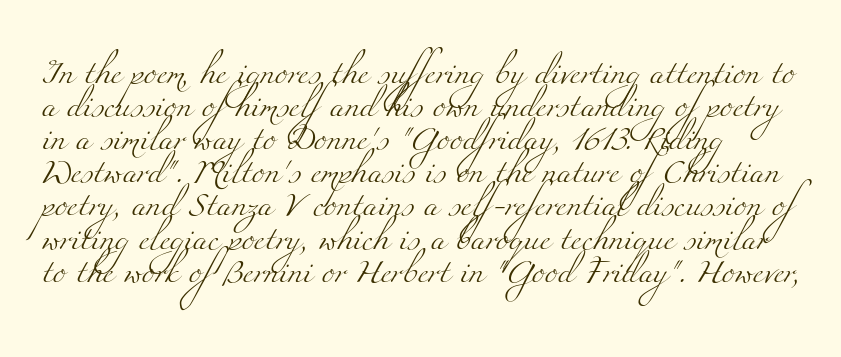
Q: Is the text bold? A: No.
Q: Is the text underlined? A: No.
Q: How is the paragraph aligned? A: Left-aligned.
Q: Is the spacing between letters normal or unusually wide? A: Normal.
Q: Is the spacing between lines tight, normal or loose? A: Normal.
